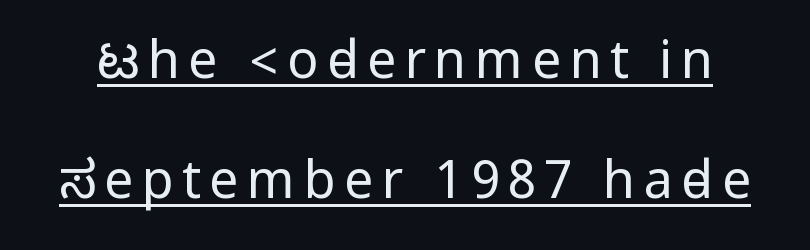
Q: Is the text bold? A: No.
Q: Is the text italic (slanted)? A: No, it is upright.
Q: Is the typeface a serif or a sans-serif typeface? A: Sans-serif.
Q: Is the text underlined? A: Yes.
Q: Is the spacing between lines tight, normal or loose? A: Loose.
Q: Width (condensed, normal, or wide)? A: Condensed.
Q: Stroke contrast? A: Low.
